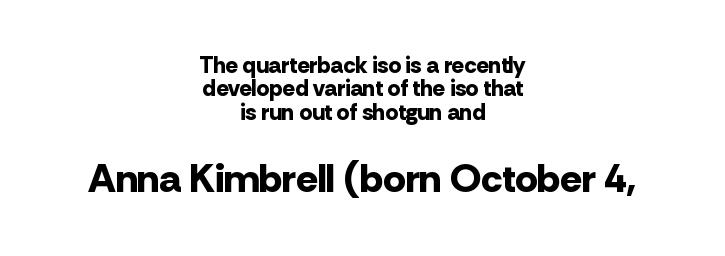
The image shows 40 px bold sans-serif type, upright; set centered, tight line spacing (1.02x), normal letter spacing, not underlined; the second (bottom) block is 1.74x larger; low stroke contrast and a medium x-height.
